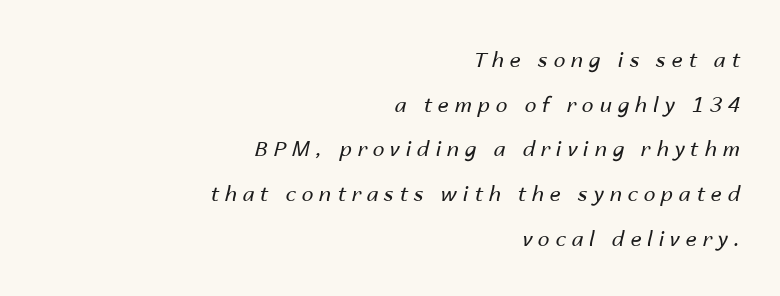
The image shows 21 px text type, italic (leaning right); set right-aligned, loose line spacing (2.13x), unusually wide letter spacing (+0.28 em), not underlined.
